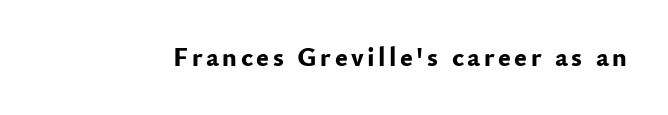
The lettering holds an erect, upright posture throughout. Check the space under the baseline: it is left empty. Does the weight exceed regular? Yes, all the way to bold.
